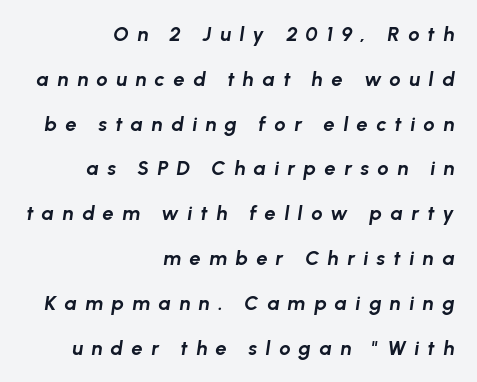
Compared with a flush-left layout, this one pins lines to the opposite, right side. Widely set lines give the paragraph a tall, airy silhouette. Caption: bold face, heavy strokes. Characters are canted at an angle relative to the baseline's perpendicular. In terms of letterspacing, this is a distinctly airy, spread setting.
